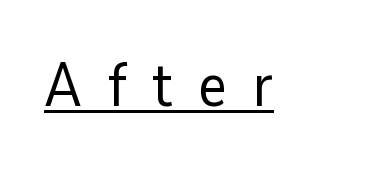
{"serif": "no", "italic": "no", "bold": "no", "weight": "regular", "width": "normal", "stroke_contrast": "low", "x_height": "medium", "monospaced": "no", "underline": "yes", "letter_spacing": "wide", "letter_spacing_em": 0.42, "glyph_px": 61}
